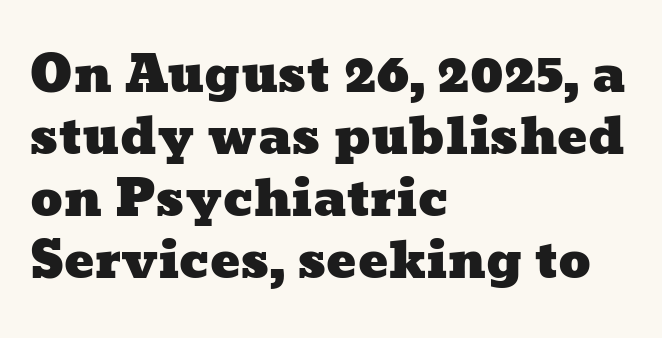
The image shows 50 px wide type; set left-aligned, line spacing 1.24x, normal letter spacing, not underlined; low stroke contrast and a medium x-height.
